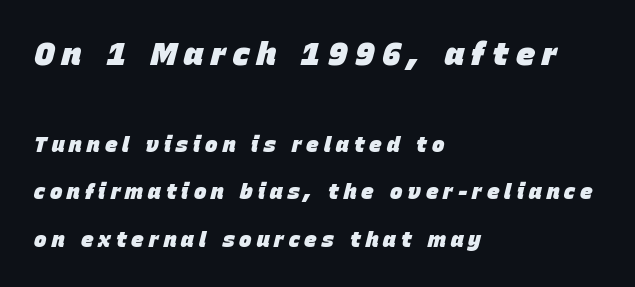
Q: Is the text bold? A: Yes.
Q: Is the text italic (slanted)? A: Yes, it leans right by about 15 degrees.
Q: Is the text underlined? A: No.
Q: How is the paragraph aligned? A: Left-aligned.
Q: Is the spacing between letters normal or unusually wide? A: Unusually wide.
Q: Is the spacing between lines tight, normal or loose? A: Loose.
Q: Which block of text is set in a larger size, the first (top) or the second (bottom)? A: The first (top) one.
Q: Width (condensed, normal, or wide)? A: Normal.
Q: Stroke contrast? A: Low.
Q: x-height? A: Large.
Q: Monospaced? A: No.
